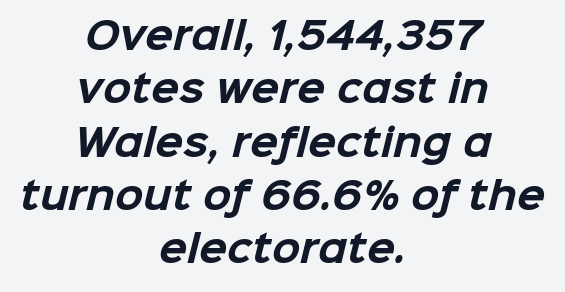
{"serif": "no", "bold": "yes", "weight": "bold", "width": "normal", "stroke_contrast": "low", "x_height": "medium", "monospaced": "no", "underline": "no", "align": "center", "line_spacing": "normal", "line_spacing_ratio": 1.44, "letter_spacing": "normal", "letter_spacing_em": 0.0, "glyph_px": 37}
